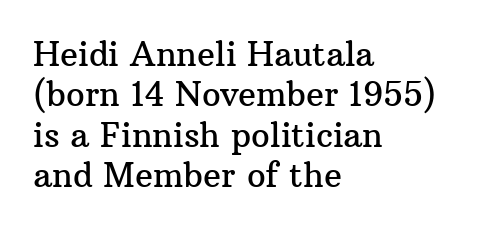
The image shows 33 px serif type, upright; set left-aligned, line spacing 1.22x, normal letter spacing, not underlined; medium stroke contrast and a medium x-height.
